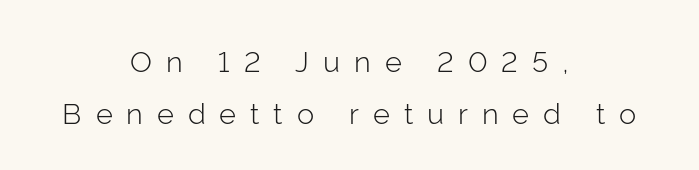
{"serif": "no", "italic": "no", "bold": "no", "weight": "light", "width": "normal", "stroke_contrast": "low", "x_height": "medium", "monospaced": "no", "underline": "no", "align": "center", "line_spacing_ratio": 1.78, "letter_spacing": "wide", "letter_spacing_em": 0.48, "glyph_px": 29}
